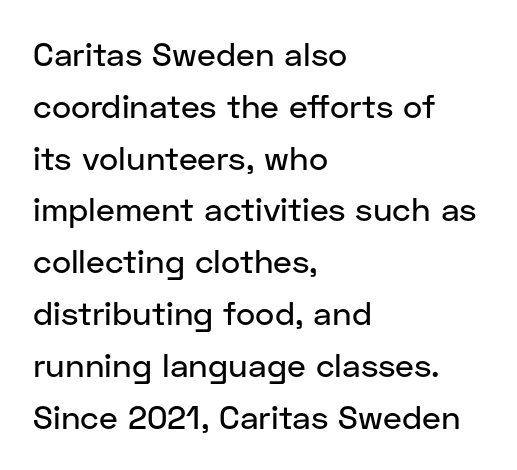
The foot of each line stays bare and open. The type sits square on the baseline with zero lean. The lines are quadded left. The rendering keeps characters at their native spacing. Regarding serifs, this sample does without them.
